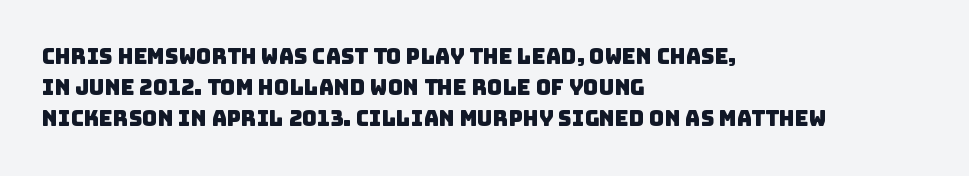
{"underline": "no", "align": "left", "line_spacing": "normal", "line_spacing_ratio": 1.48, "letter_spacing": "normal", "letter_spacing_em": 0.0, "glyph_px": 21}
